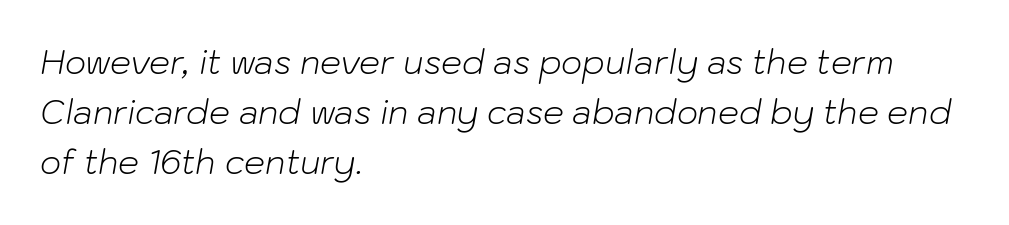
Q: Is the text bold? A: No.
Q: Is the text italic (slanted)? A: Yes, it leans right by about 10 degrees.
Q: Is the text underlined? A: No.
Q: How is the paragraph aligned? A: Left-aligned.
Q: Is the spacing between letters normal or unusually wide? A: Normal.
Q: Is the spacing between lines tight, normal or loose? A: Normal.
Q: Width (condensed, normal, or wide)? A: Normal.
Q: Stroke contrast? A: Low.
Q: x-height? A: Medium.
Q: Monospaced? A: No.
